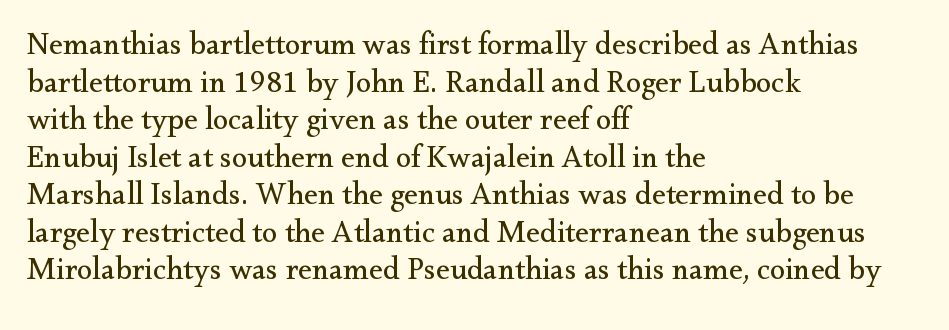
The typesetting does not lean heavy: it is not bold. Style check: upright. In terms of letterform style, serifs are clearly present. Each row of text sits above clean, open space. The paragraph has a hard left edge and a soft right edge.
